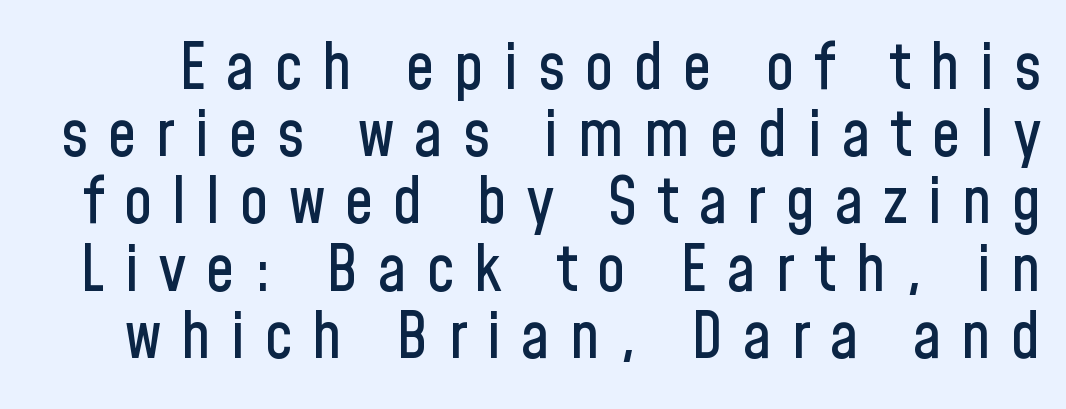
Q: Is the text italic (slanted)? A: No, it is upright.
Q: Is the typeface a serif or a sans-serif typeface? A: Sans-serif.
Q: Is the text underlined? A: No.
Q: Is the spacing between letters normal or unusually wide? A: Unusually wide.
Q: Is the spacing between lines tight, normal or loose? A: Tight.
Q: Width (condensed, normal, or wide)? A: Condensed.
Q: Stroke contrast? A: Low.
Q: x-height? A: Medium.
Q: Monospaced? A: No.
